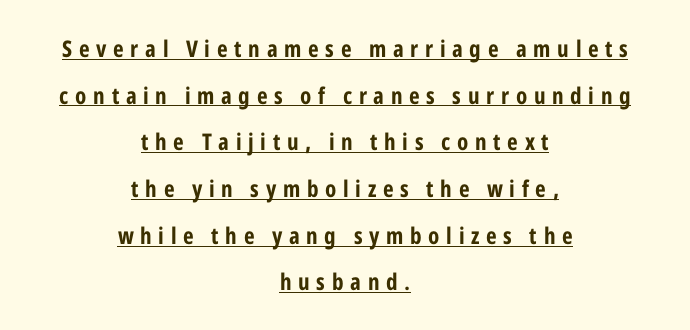
Q: Is the text bold? A: Yes.
Q: Is the text italic (slanted)? A: No, it is upright.
Q: Is the text underlined? A: Yes.
Q: How is the paragraph aligned? A: Centered.
Q: Is the spacing between letters normal or unusually wide? A: Unusually wide.
Q: Is the spacing between lines tight, normal or loose? A: Loose.
